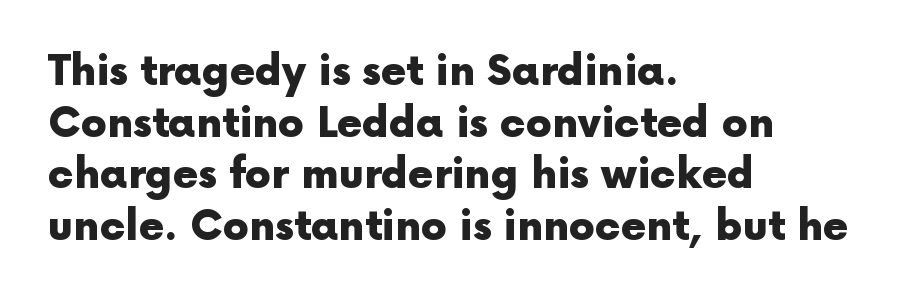
The image shows 41 px heavy sans-serif type, upright; set left-aligned, normal line spacing (1.26x), normal letter spacing, not underlined; a medium x-height.
